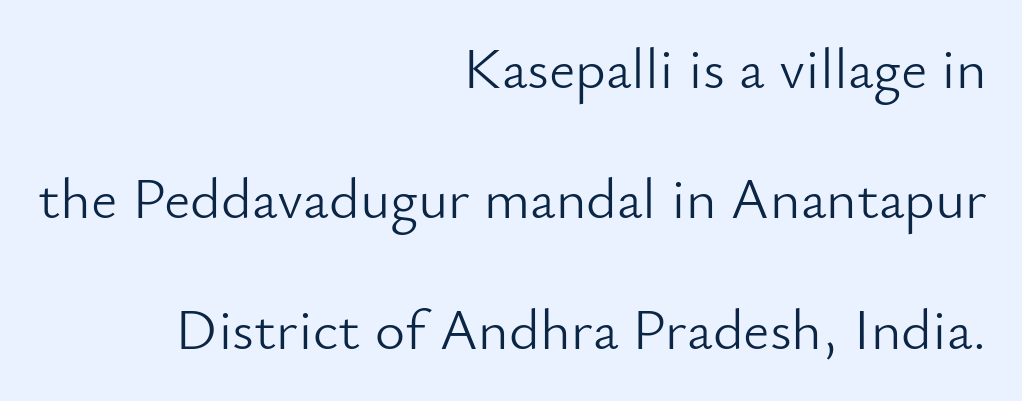
Q: Is the text bold? A: No.
Q: Is the text italic (slanted)? A: No, it is upright.
Q: Is the typeface a serif or a sans-serif typeface? A: Sans-serif.
Q: Is the text underlined? A: No.
Q: How is the paragraph aligned? A: Right-aligned.
Q: Is the spacing between letters normal or unusually wide? A: Normal.
Q: Is the spacing between lines tight, normal or loose? A: Loose.
Q: Width (condensed, normal, or wide)? A: Normal.
Q: Stroke contrast? A: Low.
Q: x-height? A: Small.
Q: Monospaced? A: No.
